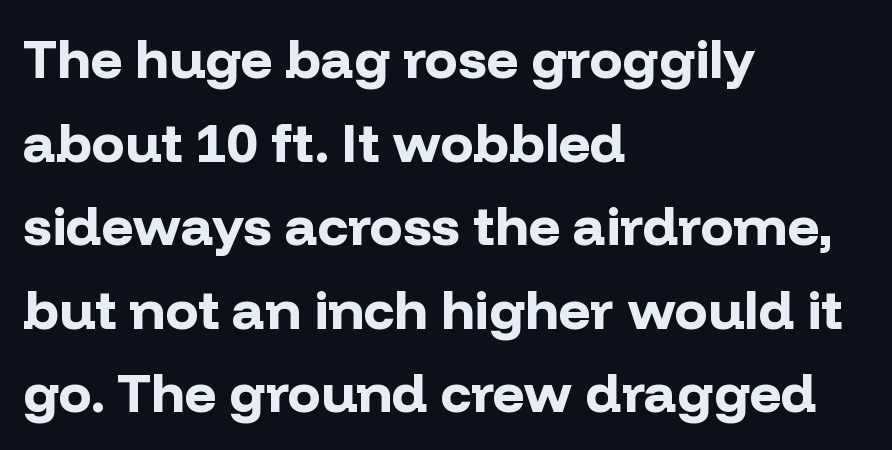
{"serif": "no", "italic": "no", "bold": "yes", "weight": "bold", "width": "normal", "stroke_contrast": "low", "x_height": "medium", "monospaced": "no", "underline": "no", "align": "left", "line_spacing": "normal", "line_spacing_ratio": 1.52, "letter_spacing": "normal", "letter_spacing_em": 0.0, "glyph_px": 55}
